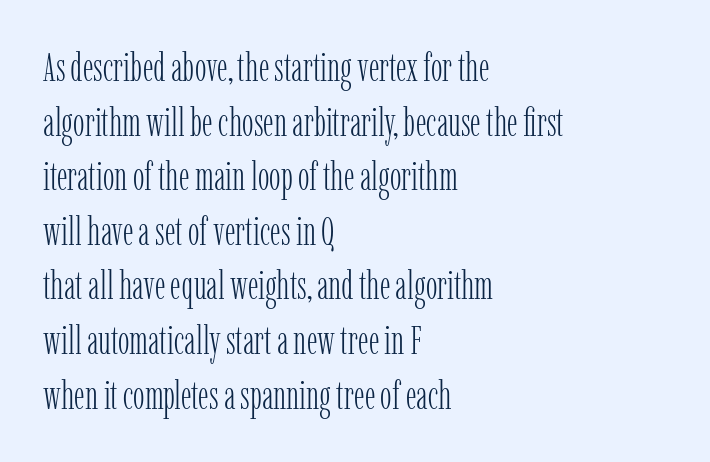
{"serif": "yes", "italic": "no", "bold": "no", "weight": "light", "width": "condensed", "stroke_contrast": "low", "x_height": "medium", "monospaced": "no", "underline": "no", "align": "left", "line_spacing": "normal", "line_spacing_ratio": 1.4, "letter_spacing": "normal", "letter_spacing_em": 0.0, "glyph_px": 39}
